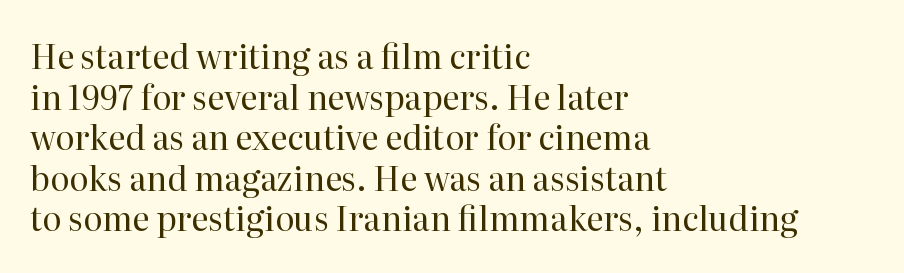
The image shows 33 px regular-weight serif type, upright; set left-aligned, line spacing 1.23x, normal letter spacing, not underlined; high stroke contrast and a medium x-height.
